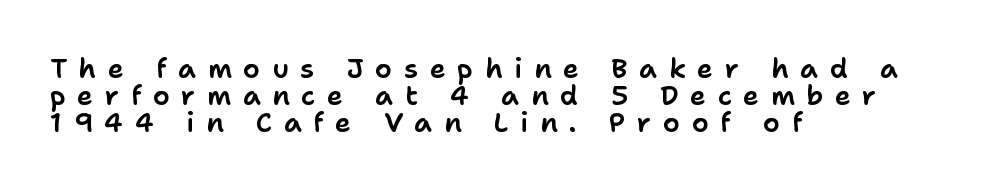
{"italic": "no", "underline": "no", "align": "left", "line_spacing": "tight", "line_spacing_ratio": 1.0, "letter_spacing": "wide", "letter_spacing_em": 0.43, "glyph_px": 27}
